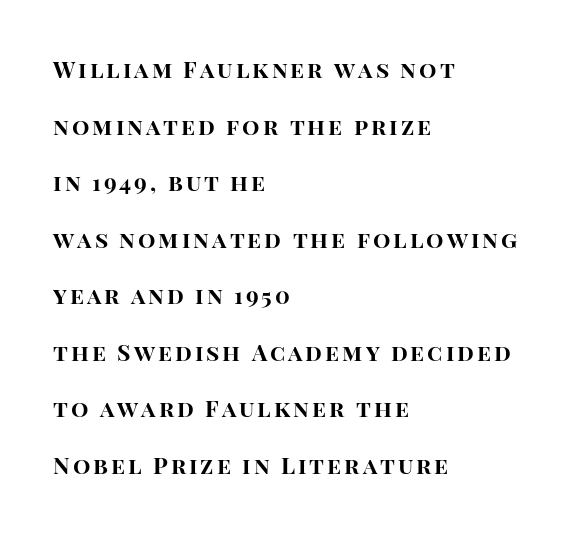
The image shows 23 px bold type, upright; set left-aligned, loose line spacing (2.46x), not underlined.
